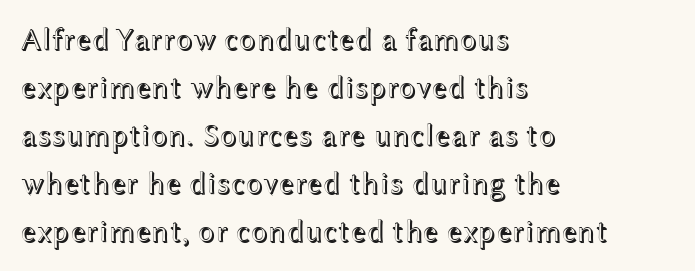
{"italic": "no", "width": "wide", "x_height": "medium", "monospaced": "no", "underline": "no", "align": "left", "line_spacing": "normal", "line_spacing_ratio": 1.55, "letter_spacing": "normal", "letter_spacing_em": 0.0, "glyph_px": 31}
